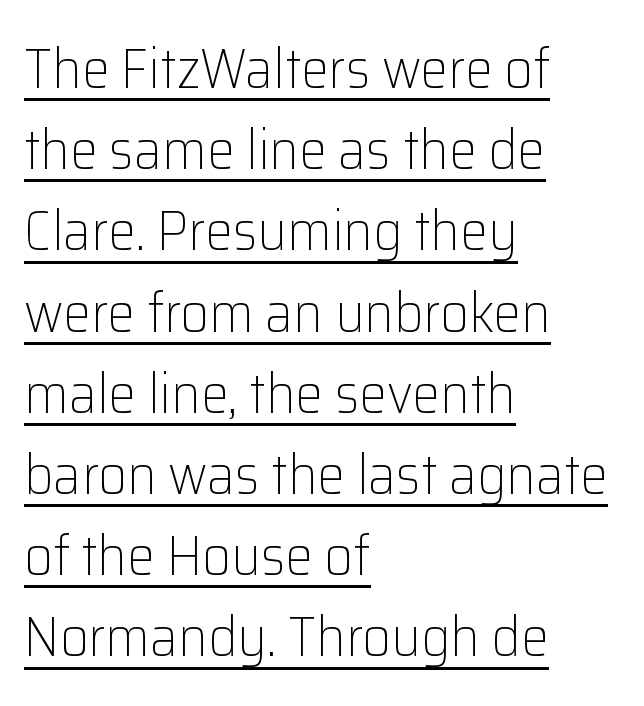
Q: Is the text bold? A: No.
Q: Is the text italic (slanted)? A: No, it is upright.
Q: Is the typeface a serif or a sans-serif typeface? A: Sans-serif.
Q: Is the text underlined? A: Yes.
Q: How is the paragraph aligned? A: Left-aligned.
Q: Is the spacing between letters normal or unusually wide? A: Normal.
Q: Is the spacing between lines tight, normal or loose? A: Normal.
Q: Width (condensed, normal, or wide)? A: Normal.
Q: Stroke contrast? A: Low.
Q: x-height? A: Medium.
Q: Monospaced? A: No.
